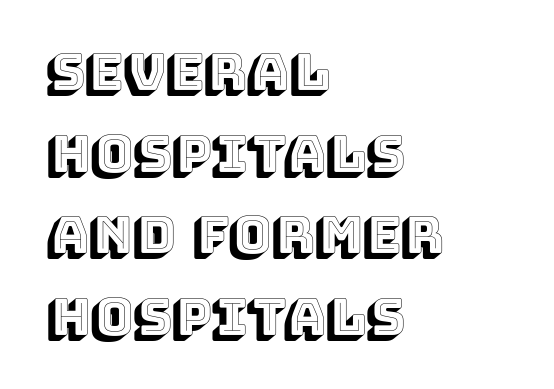
{"italic": "no", "width": "normal", "x_height": "large", "monospaced": "no", "underline": "no", "align": "left", "line_spacing": "normal", "line_spacing_ratio": 1.6, "letter_spacing": "normal", "letter_spacing_em": 0.0, "glyph_px": 51}
